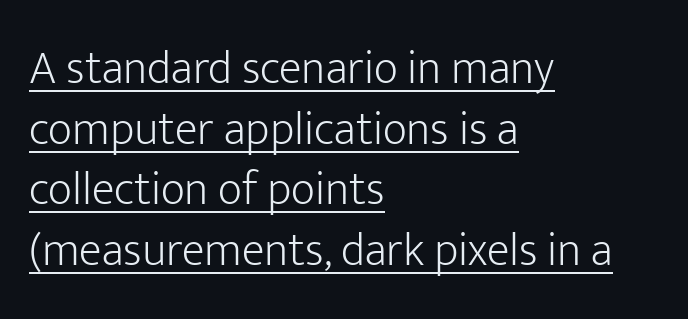
The face used here is proportionally spaced, like ordinary book or web type. One glance says typical: line gaps are just what's usual. Is the stroke heavy? The answer is a plain regular-or-lighter. Nobody touched the tracking dial on this one. The typeface chosen for these lines omits serifs. Where is the straight margin? On the left.
